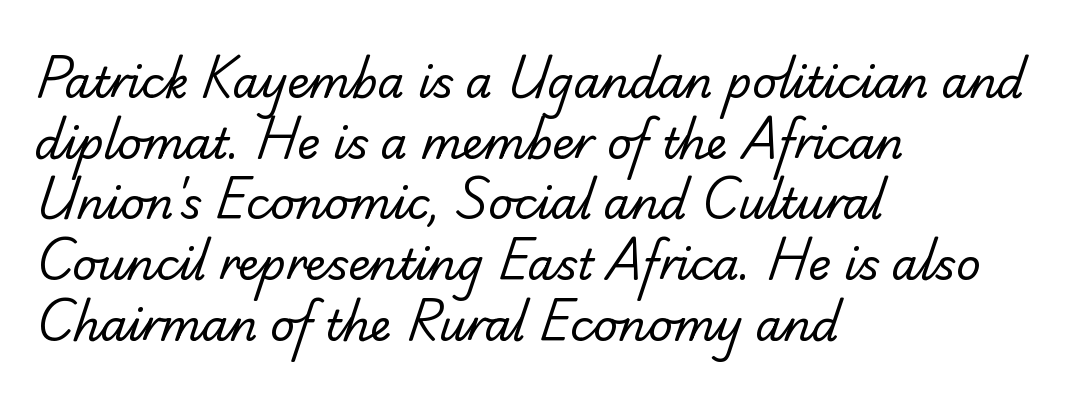
Type style note: has serifs. The rendering keeps characters at their native spacing. Teacher's note: observe the even left margin — that is flush-left alignment. Stroke thickness stays within the range of a standard reading face or lighter. A bare baseline throughout the passage.
